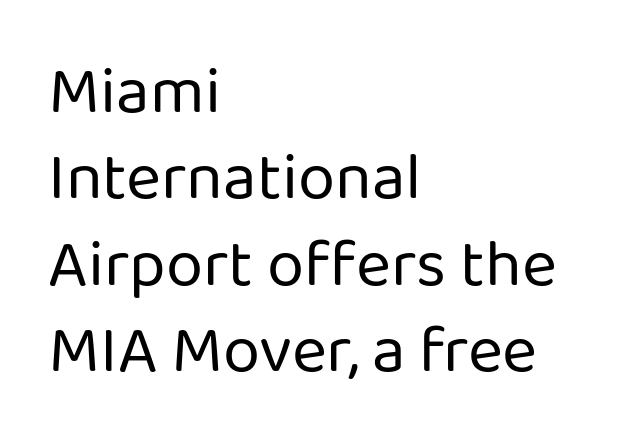
The image shows 67 px regular-weight sans-serif type, upright; set left-aligned, normal line spacing (1.29x), normal letter spacing, not underlined; low stroke contrast and a medium x-height.
